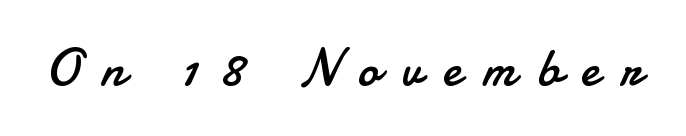
The image shows 52 px regular-weight sans-serif type; set unusually wide letter spacing (+0.41 em), not underlined; low stroke contrast and a small x-height.
